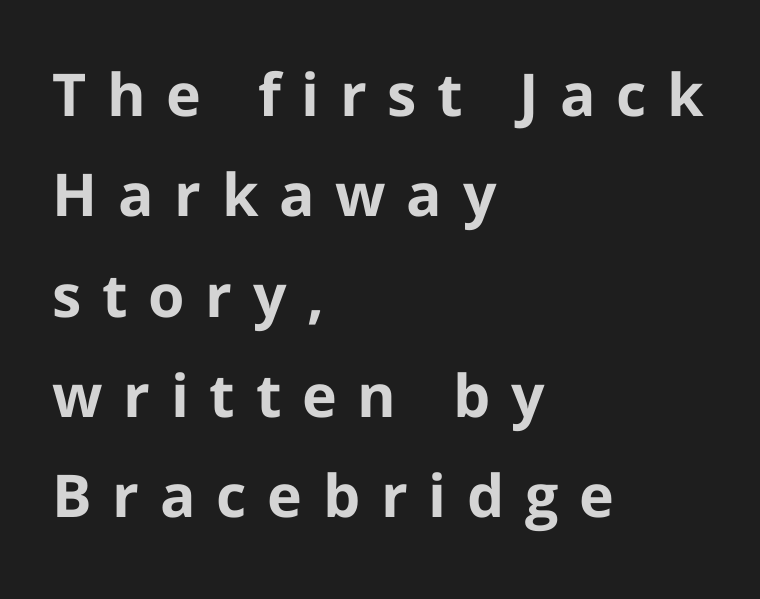
Q: Is the text bold? A: Yes.
Q: Is the text italic (slanted)? A: No, it is upright.
Q: Is the typeface a serif or a sans-serif typeface? A: Sans-serif.
Q: Is the text underlined? A: No.
Q: How is the paragraph aligned? A: Left-aligned.
Q: Is the spacing between letters normal or unusually wide? A: Unusually wide.
Q: Is the spacing between lines tight, normal or loose? A: Normal.
Q: Width (condensed, normal, or wide)? A: Normal.
Q: Stroke contrast? A: Low.
Q: x-height? A: Medium.
Q: Monospaced? A: No.
